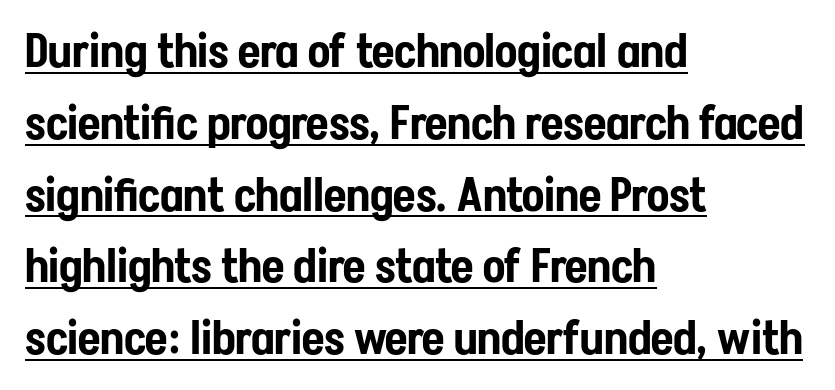
The image shows 46 px condensed sans-serif type, upright; set left-aligned, normal line spacing (1.56x), normal letter spacing, underlined; low stroke contrast and a medium x-height.
